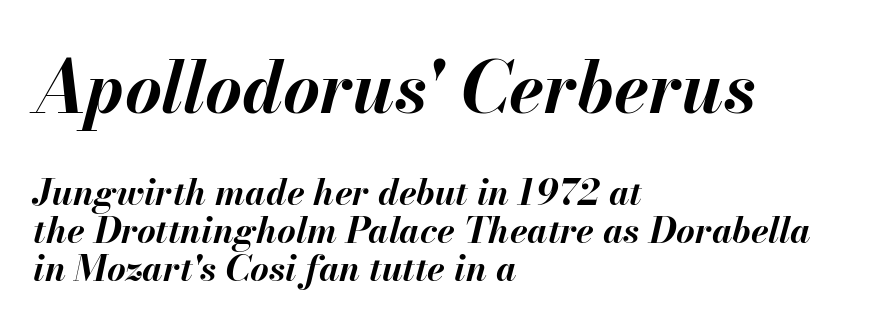
Q: Is the text bold? A: Yes.
Q: Is the text italic (slanted)? A: Yes, it leans right by about 13 degrees.
Q: Is the text underlined? A: No.
Q: How is the paragraph aligned? A: Left-aligned.
Q: Is the spacing between letters normal or unusually wide? A: Normal.
Q: Is the spacing between lines tight, normal or loose? A: Tight.
Q: Which block of text is set in a larger size, the first (top) or the second (bottom)? A: The first (top) one.
Q: Width (condensed, normal, or wide)? A: Normal.
Q: Stroke contrast? A: Medium.
Q: x-height? A: Small.
Q: Monospaced? A: No.
